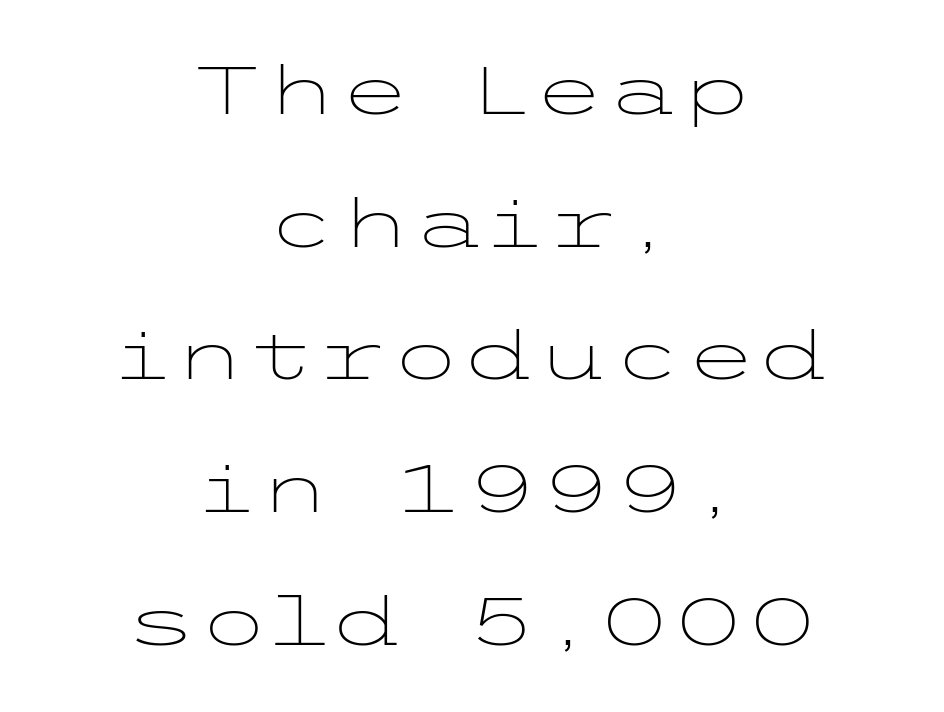
This rendering leaves character spacing at its baseline value. Each stroke keeps to a modest, everyday thickness or less. Bare-footed words on every line. Centered paragraph, ragged on both sides. Reading down the column, the eye jumps a long way to each next line.
